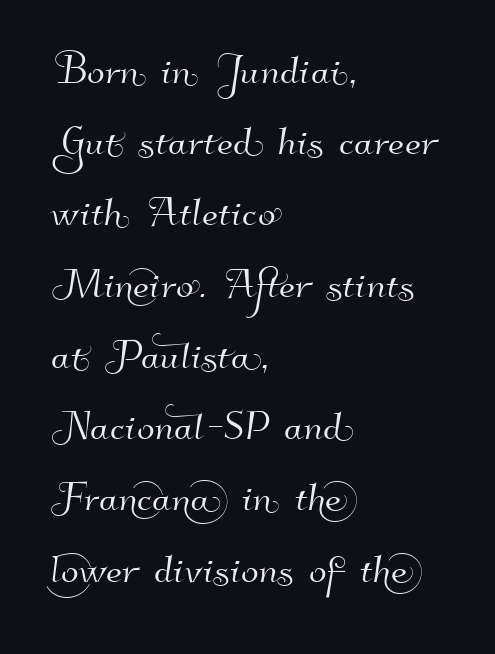
{"serif": "no", "width": "normal", "stroke_contrast": "high", "x_height": "small", "monospaced": "no", "underline": "no", "align": "left", "line_spacing": "normal", "line_spacing_ratio": 1.37, "letter_spacing": "normal", "letter_spacing_em": 0.0, "glyph_px": 52}
